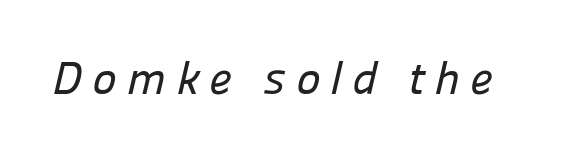
Each letter's strokes conclude bluntly, with no projecting serifs. Lines of text with bare space underneath. Look at the tracking — it's clearly loosened, letters drifting apart. The rendering uses natural spacing where letterforms have individual widths.
